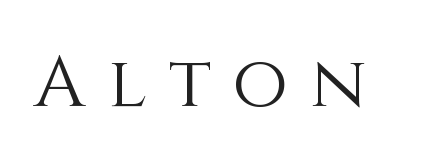
Q: Is the text bold? A: No.
Q: Is the text italic (slanted)? A: No, it is upright.
Q: Is the text underlined? A: No.
Q: Is the spacing between letters normal or unusually wide? A: Unusually wide.
Q: Width (condensed, normal, or wide)? A: Normal.
Q: Stroke contrast? A: Medium.
Q: x-height? A: Large.
Q: Monospaced? A: No.
